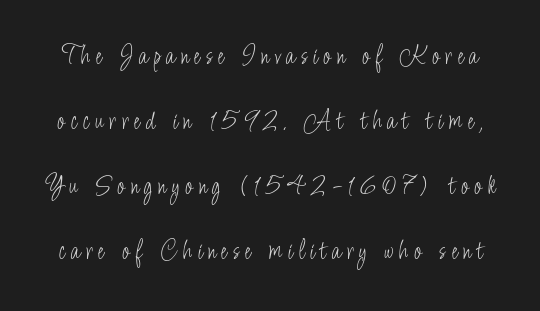
{"serif": "no", "bold": "no", "weight": "light", "width": "condensed", "stroke_contrast": "low", "x_height": "small", "monospaced": "no", "underline": "no", "line_spacing": "loose", "line_spacing_ratio": 2.32, "glyph_px": 28}
